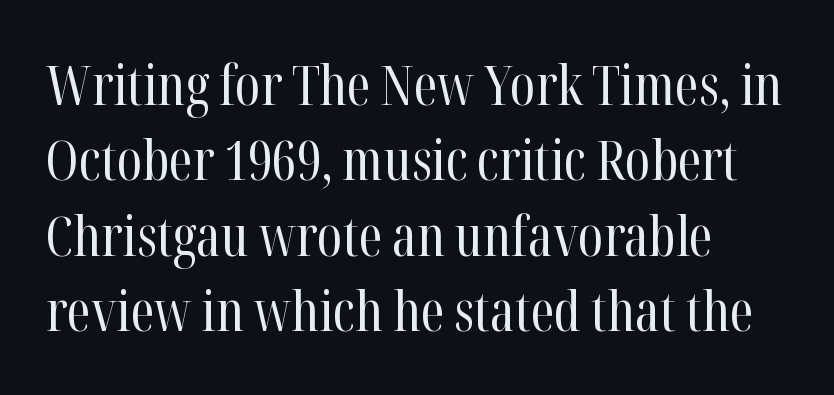
Q: Is the text bold? A: No.
Q: Is the text italic (slanted)? A: No, it is upright.
Q: Is the typeface a serif or a sans-serif typeface? A: Serif.
Q: Is the text underlined? A: No.
Q: How is the paragraph aligned? A: Left-aligned.
Q: Is the spacing between letters normal or unusually wide? A: Normal.
Q: Is the spacing between lines tight, normal or loose? A: Normal.
Q: Width (condensed, normal, or wide)? A: Condensed.
Q: Stroke contrast? A: High.
Q: x-height? A: Medium.
Q: Monospaced? A: No.
